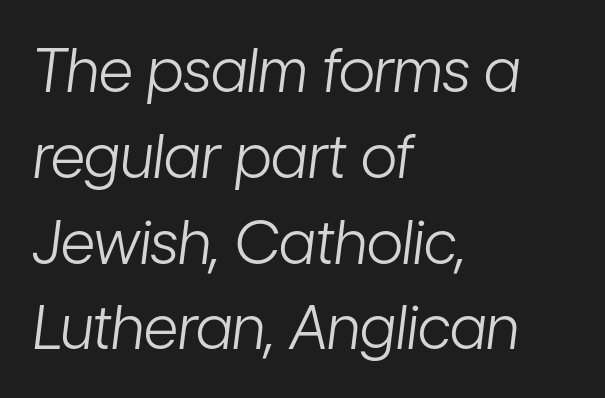
Q: Is the text bold? A: No.
Q: Is the text italic (slanted)? A: Yes, it leans right by about 7 degrees.
Q: Is the text underlined? A: No.
Q: How is the paragraph aligned? A: Left-aligned.
Q: Is the spacing between letters normal or unusually wide? A: Normal.
Q: Is the spacing between lines tight, normal or loose? A: Normal.
Q: Width (condensed, normal, or wide)? A: Condensed.
Q: Stroke contrast? A: Low.
Q: x-height? A: Medium.
Q: Monospaced? A: No.
